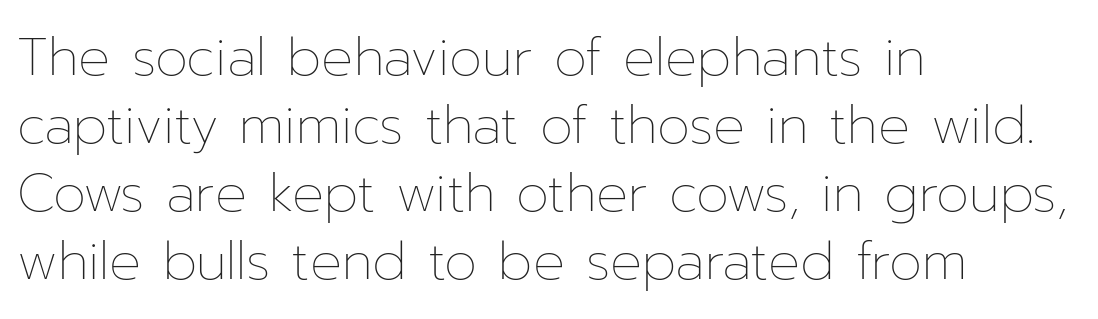
{"italic": "no", "bold": "no", "weight": "thin", "width": "normal", "stroke_contrast": "low", "x_height": "medium", "monospaced": "no", "underline": "no", "align": "left", "line_spacing": "normal", "line_spacing_ratio": 1.28, "letter_spacing": "normal", "letter_spacing_em": 0.0, "glyph_px": 53}
